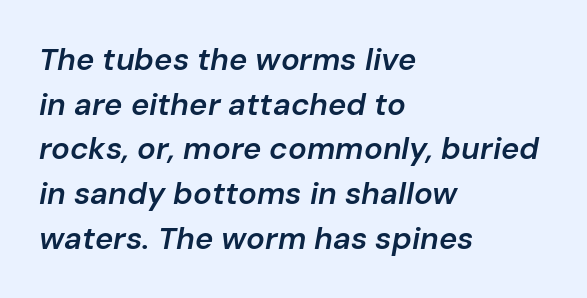
Q: Is the text bold? A: Semi-bold.
Q: Is the text italic (slanted)? A: Yes, it leans right by about 10 degrees.
Q: Is the text underlined? A: No.
Q: How is the paragraph aligned? A: Left-aligned.
Q: Is the spacing between letters normal or unusually wide? A: Normal.
Q: Is the spacing between lines tight, normal or loose? A: Normal.
Q: Width (condensed, normal, or wide)? A: Normal.
Q: Stroke contrast? A: Low.
Q: x-height? A: Medium.
Q: Monospaced? A: No.
